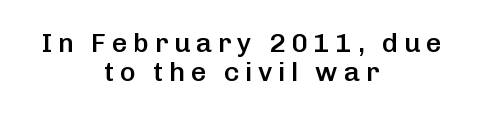
Substantial extra tracking has been applied to these lines. The characters look somewhat weighty, a semibold short of true bold. Check the space under the baseline: it is left empty. The paragraph has two soft edges and a firm central axis. Posture: straight, roman, zero tilt.
